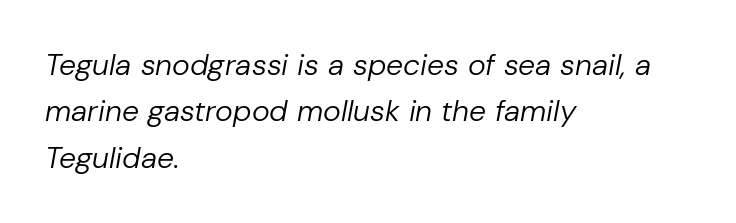
No extra tracking has been applied to these lines. A clean baseline with only descenders dipping below it. Weight: not bold — regular or lighter. Baseline-to-baseline distance is the conventional proportion of letter height. The rendering applies a slant to the glyphs.
